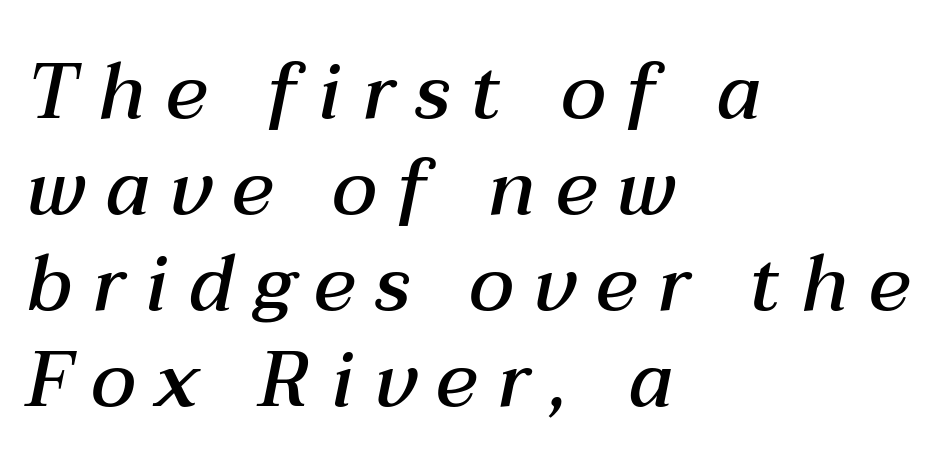
The image shows 78 px semibold type, italic (leaning right); set left-aligned, line spacing 1.23x, unusually wide letter spacing (+0.26 em), not underlined; medium stroke contrast and a medium x-height.
